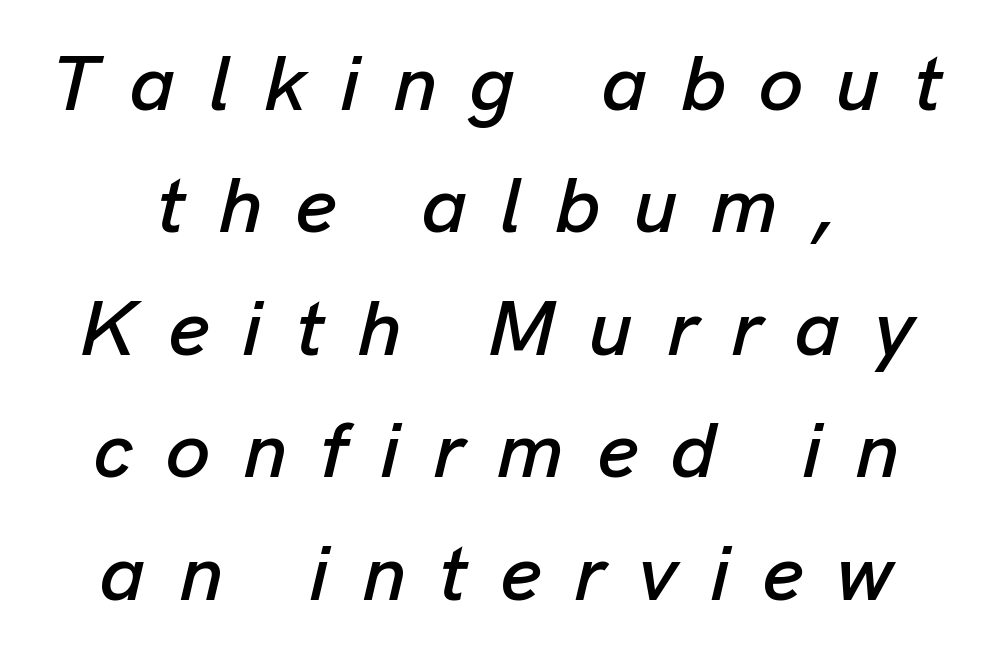
Q: Is the text italic (slanted)? A: Yes, it leans right by about 13 degrees.
Q: Is the text underlined? A: No.
Q: Is the spacing between letters normal or unusually wide? A: Unusually wide.
Q: Is the spacing between lines tight, normal or loose? A: Normal.
Q: Width (condensed, normal, or wide)? A: Normal.
Q: Stroke contrast? A: Low.
Q: x-height? A: Medium.
Q: Monospaced? A: No.
